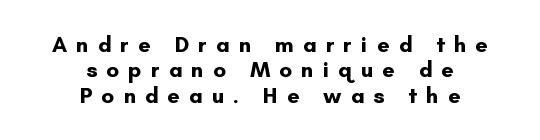
{"italic": "no", "bold": "yes", "underline": "no", "align": "center", "line_spacing": "tight", "line_spacing_ratio": 1.15, "letter_spacing": "wide", "letter_spacing_em": 0.41, "glyph_px": 22}
